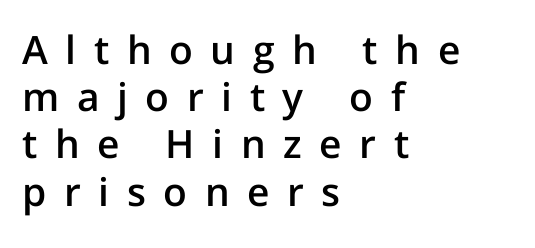
{"serif": "no", "italic": "no", "bold": "semi", "weight": "semibold", "width": "normal", "stroke_contrast": "low", "x_height": "medium", "monospaced": "no", "underline": "no", "align": "left", "line_spacing_ratio": 1.21, "letter_spacing": "wide", "letter_spacing_em": 0.45, "glyph_px": 39}
